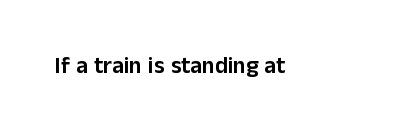
Q: Is the text italic (slanted)? A: No, it is upright.
Q: Is the text underlined? A: No.
Q: Is the spacing between letters normal or unusually wide? A: Normal.
